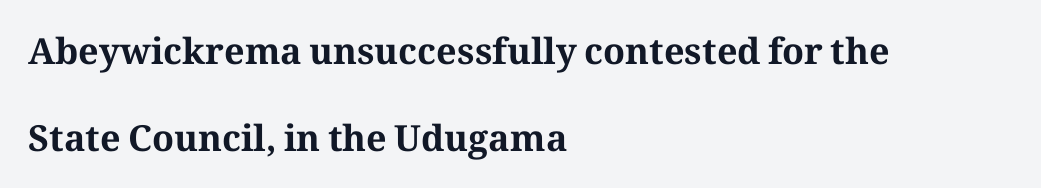
The image shows 36 px bold serif type, upright; set left-aligned, loose line spacing (2.42x), normal letter spacing, not underlined; medium stroke contrast and a medium x-height.
